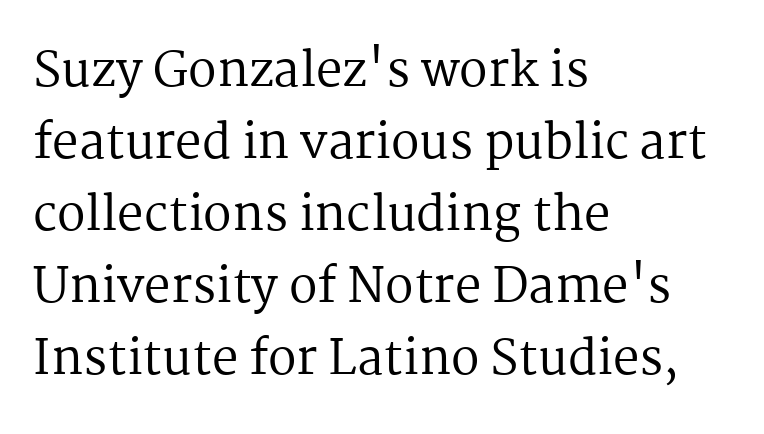
Q: Is the text bold? A: No.
Q: Is the text italic (slanted)? A: No, it is upright.
Q: Is the typeface a serif or a sans-serif typeface? A: Serif.
Q: Is the text underlined? A: No.
Q: How is the paragraph aligned? A: Left-aligned.
Q: Is the spacing between letters normal or unusually wide? A: Normal.
Q: Is the spacing between lines tight, normal or loose? A: Normal.
Q: Width (condensed, normal, or wide)? A: Normal.
Q: Stroke contrast? A: Medium.
Q: x-height? A: Medium.
Q: Monospaced? A: No.
